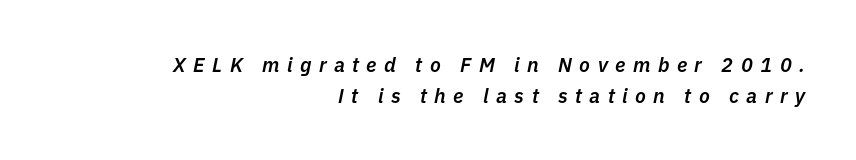
Q: Is the text bold? A: Semi-bold.
Q: Is the text italic (slanted)? A: Yes, it leans right by about 11 degrees.
Q: Is the text underlined? A: No.
Q: How is the paragraph aligned? A: Right-aligned.
Q: Is the spacing between letters normal or unusually wide? A: Unusually wide.
Q: Is the spacing between lines tight, normal or loose? A: Normal.
